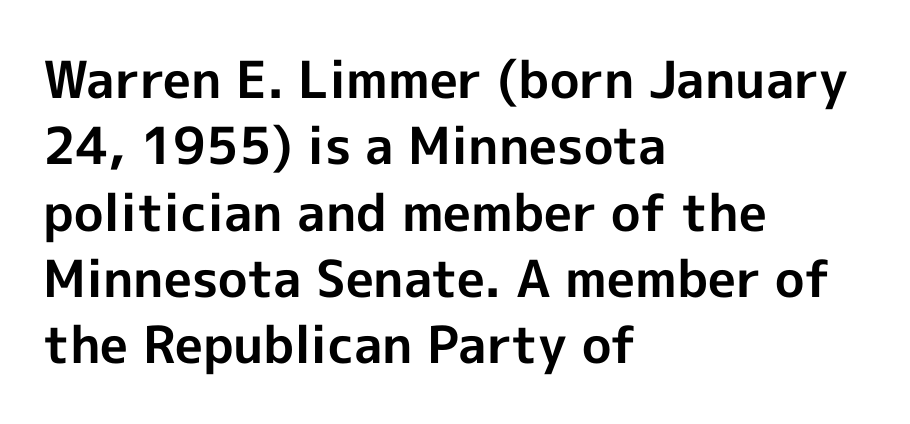
{"serif": "no", "italic": "no", "bold": "yes", "weight": "bold", "width": "normal", "x_height": "medium", "monospaced": "no", "underline": "no", "align": "left", "line_spacing": "normal", "line_spacing_ratio": 1.3, "letter_spacing": "normal", "letter_spacing_em": 0.0, "glyph_px": 51}
